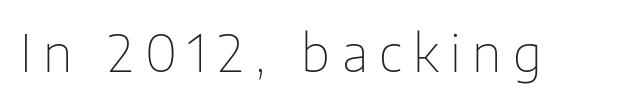
The image shows 50 px thin sans-serif type, upright; set unusually wide letter spacing (+0.23 em), not underlined; low stroke contrast and a medium x-height.
